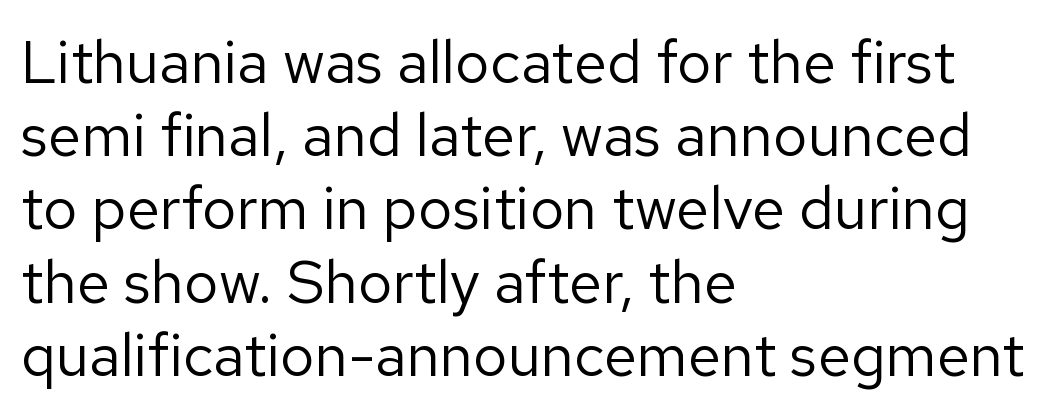
The image shows 60 px regular-weight sans-serif type, upright; set left-aligned, line spacing 1.22x, normal letter spacing, not underlined; low stroke contrast and a medium x-height.
